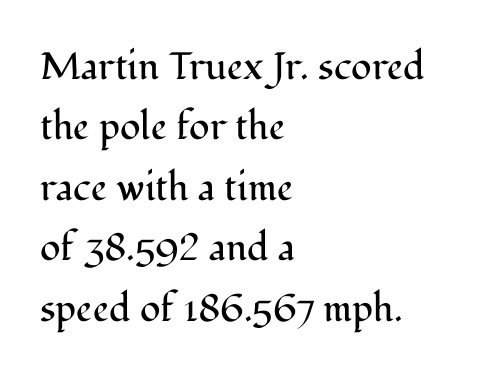
{"serif": "yes", "italic": "no", "bold": "no", "weight": "regular", "width": "normal", "stroke_contrast": "medium", "x_height": "medium", "monospaced": "no", "underline": "no", "align": "left", "line_spacing": "normal", "line_spacing_ratio": 1.59, "letter_spacing": "normal", "letter_spacing_em": 0.0, "glyph_px": 38}
